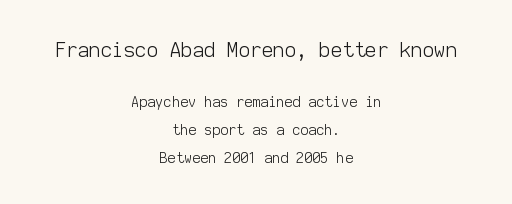
Q: Is the text bold? A: No.
Q: Is the text italic (slanted)? A: No, it is upright.
Q: Is the text underlined? A: No.
Q: How is the paragraph aligned? A: Centered.
Q: Is the spacing between letters normal or unusually wide? A: Normal.
Q: Is the spacing between lines tight, normal or loose? A: Loose.
Q: Which block of text is set in a larger size, the first (top) or the second (bottom)? A: The first (top) one.
